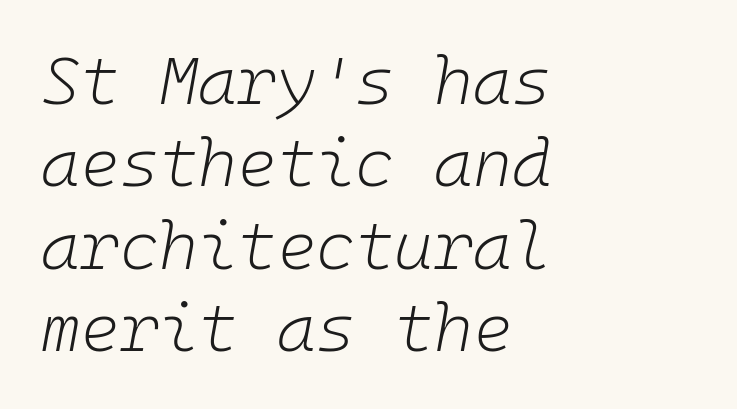
The image shows 67 px light type, italic (leaning right), monospaced; set left-aligned, line spacing 1.23x, normal letter spacing, not underlined; low stroke contrast and a medium x-height.
